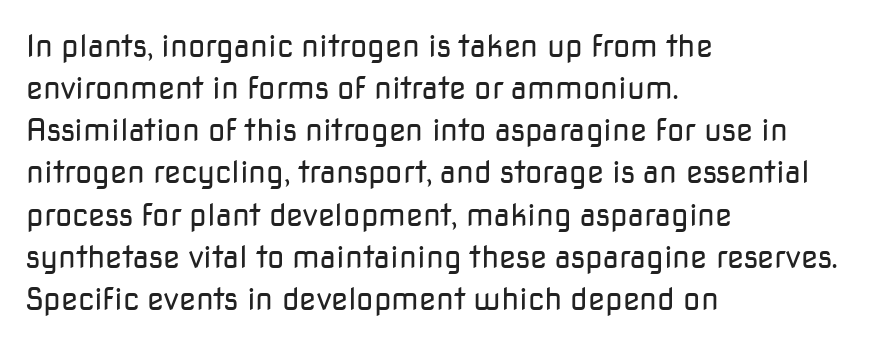
The image shows 31 px regular-weight sans-serif type, upright; set left-aligned, normal line spacing (1.36x), normal letter spacing, not underlined; low stroke contrast and a medium x-height.
